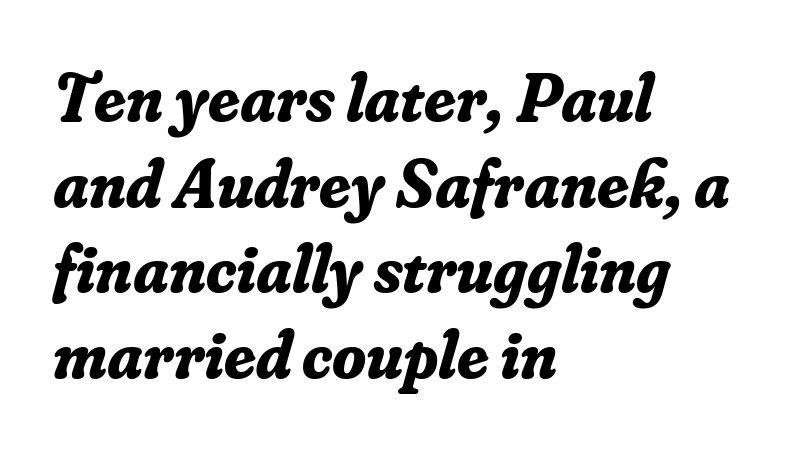
The image shows 69 px bold serif type, italic (leaning right); set left-aligned, line spacing 1.24x, normal letter spacing, not underlined; low stroke contrast and a small x-height.
